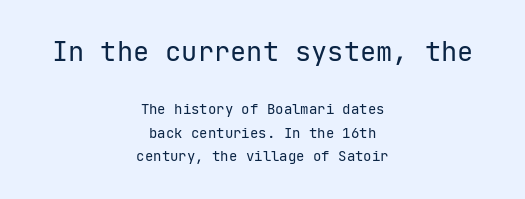
Q: Is the text bold? A: No.
Q: Is the text italic (slanted)? A: No, it is upright.
Q: Is the text underlined? A: No.
Q: How is the paragraph aligned? A: Centered.
Q: Is the spacing between letters normal or unusually wide? A: Normal.
Q: Is the spacing between lines tight, normal or loose? A: Normal.
Q: Which block of text is set in a larger size, the first (top) or the second (bottom)? A: The first (top) one.
